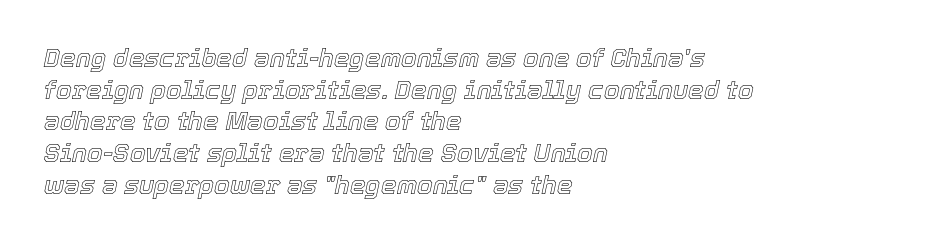
Q: Is the text italic (slanted)? A: Yes, it leans right by about 12 degrees.
Q: Is the text underlined? A: No.
Q: How is the paragraph aligned? A: Left-aligned.
Q: Is the spacing between letters normal or unusually wide? A: Normal.
Q: Is the spacing between lines tight, normal or loose? A: Normal.
